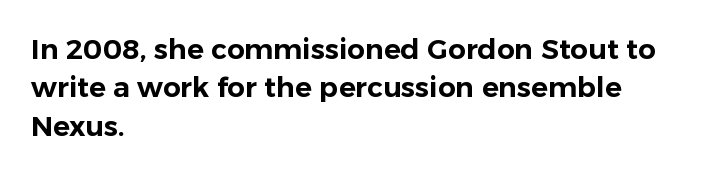
The image shows 28 px sans-serif type, upright; set left-aligned, normal line spacing (1.37x), normal letter spacing, not underlined; low stroke contrast and a medium x-height.
